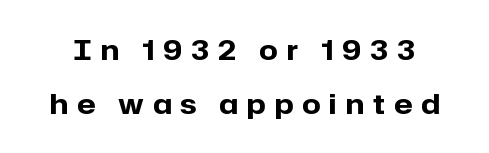
Words appear elongated and porous because spacing is wide. Only glyphs here, with clear space below each row. The block of text is sparse from top to bottom, with ample space between rows. Strokes here are thick enough to call this a true bold. This is the regular roman posture of the typeface.
